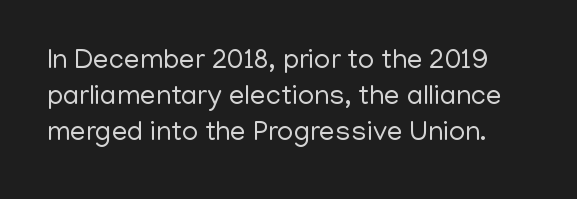
{"serif": "no", "italic": "no", "bold": "no", "weight": "regular", "width": "normal", "stroke_contrast": "low", "x_height": "medium", "monospaced": "no", "underline": "no", "line_spacing": "normal", "line_spacing_ratio": 1.29, "letter_spacing": "normal", "letter_spacing_em": 0.0, "glyph_px": 28}
